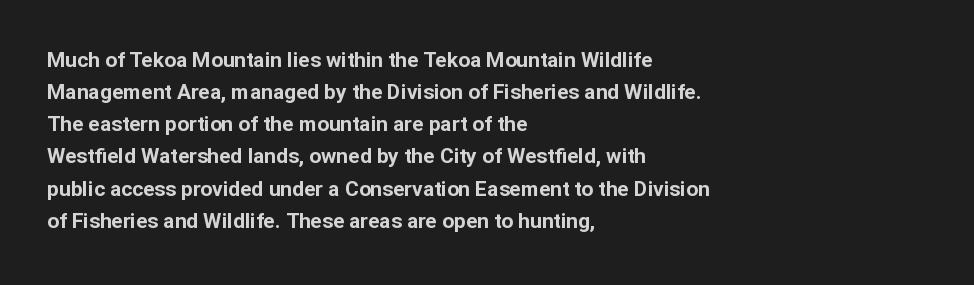
Tracking value appears to be zero — textbook default spacing. Is the type bold? Yes — the strokes are clearly thick and heavy. The block of text has a typical density, with ordinary space between rows. The rag falls on the right side of this text block. Words float on clear page, feet unadorned.
